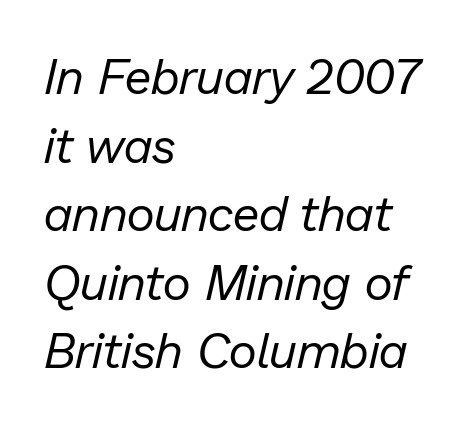
{"italic": "yes", "lean": "right", "slant_degrees": 13, "bold": "no", "weight": "regular", "width": "normal", "stroke_contrast": "low", "x_height": "medium", "monospaced": "no", "underline": "no", "align": "left", "line_spacing": "normal", "line_spacing_ratio": 1.4, "letter_spacing": "normal", "letter_spacing_em": 0.0, "glyph_px": 49}
